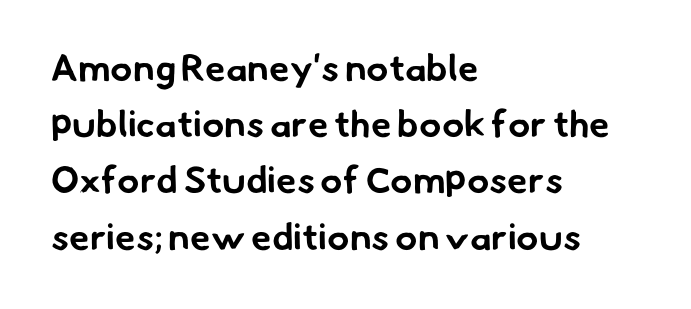
{"serif": "no", "bold": "yes", "weight": "bold", "width": "normal", "stroke_contrast": "low", "x_height": "small", "monospaced": "no", "underline": "no", "align": "left", "line_spacing": "normal", "line_spacing_ratio": 1.52, "letter_spacing": "normal", "letter_spacing_em": 0.0, "glyph_px": 37}
